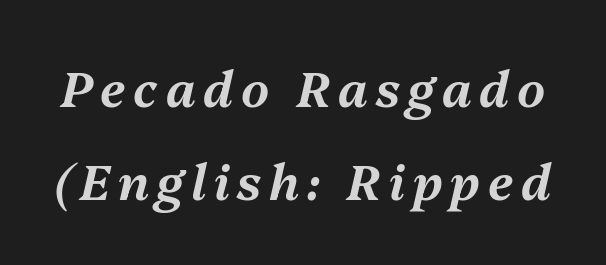
Q: Is the text italic (slanted)? A: Yes, it leans right by about 13 degrees.
Q: Is the text underlined? A: No.
Q: Is the spacing between lines tight, normal or loose? A: Loose.
Q: Width (condensed, normal, or wide)? A: Normal.
Q: Stroke contrast? A: Medium.
Q: x-height? A: Medium.
Q: Monospaced? A: No.
